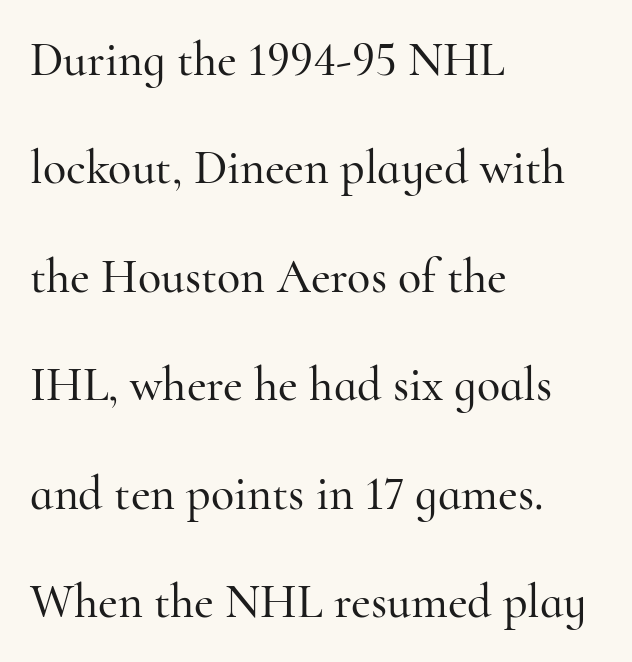
Upright lettering throughout. If you measured baseline to baseline, you'd find a long distance. The line texture is even and compact thanks to regular tracking. Type style note: has serifs.
